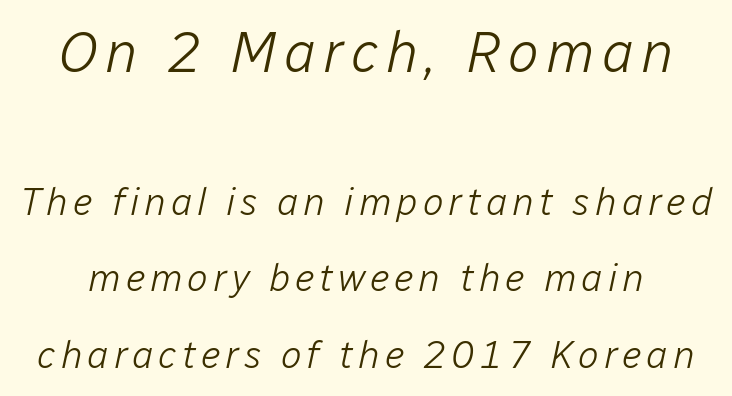
No word sits above an underline. Widely set lines give the paragraph a tall, airy silhouette. Is the lower block the larger one? No — the upper block carries the bigger type. Each stroke keeps to a modest, everyday thickness or less. Quick note: italic. Think of a printed novel: that variable character pitch is what you see here.
